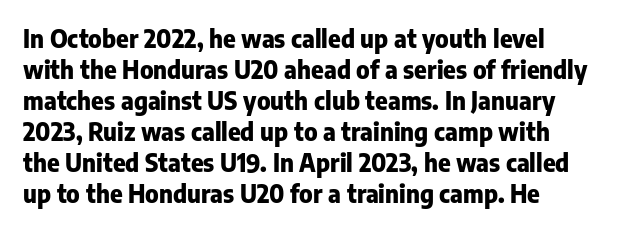
The image shows 24 px bold type, upright; set left-aligned, normal line spacing (1.29x), normal letter spacing, not underlined.
